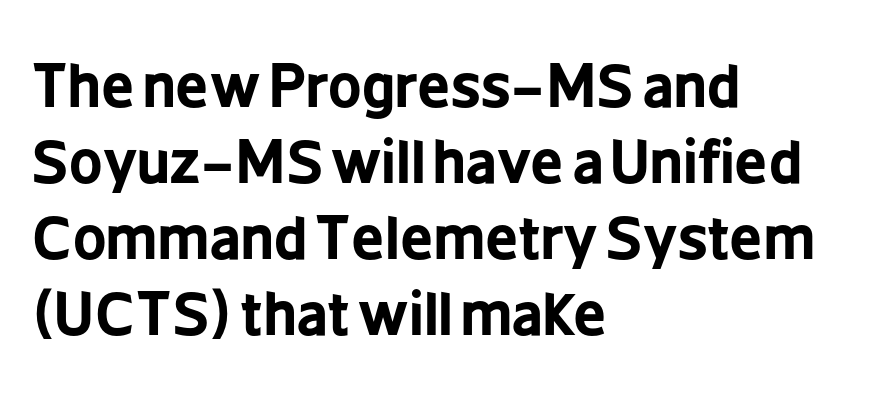
The image shows 58 px bold, condensed sans-serif type, upright; set left-aligned, normal line spacing (1.31x), normal letter spacing, not underlined; low stroke contrast and a medium x-height.
